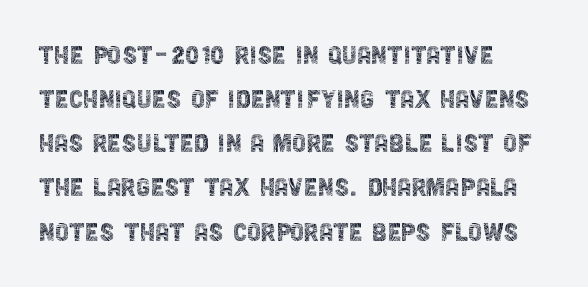
The image shows 32 px thin, condensed sans-serif type, upright; set left-aligned, normal line spacing (1.38x), normal letter spacing, not underlined; a large x-height.
